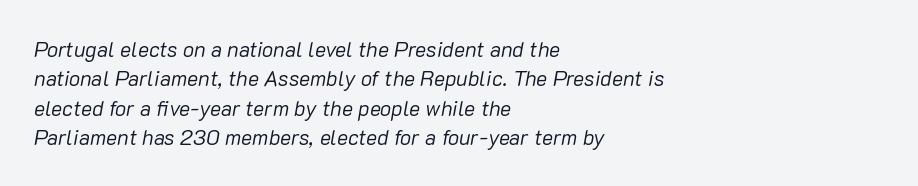
Q: Is the text bold? A: No.
Q: Is the text italic (slanted)? A: Yes, it leans right by about 10 degrees.
Q: Is the text underlined? A: No.
Q: How is the paragraph aligned? A: Left-aligned.
Q: Is the spacing between letters normal or unusually wide? A: Normal.
Q: Is the spacing between lines tight, normal or loose? A: Normal.
